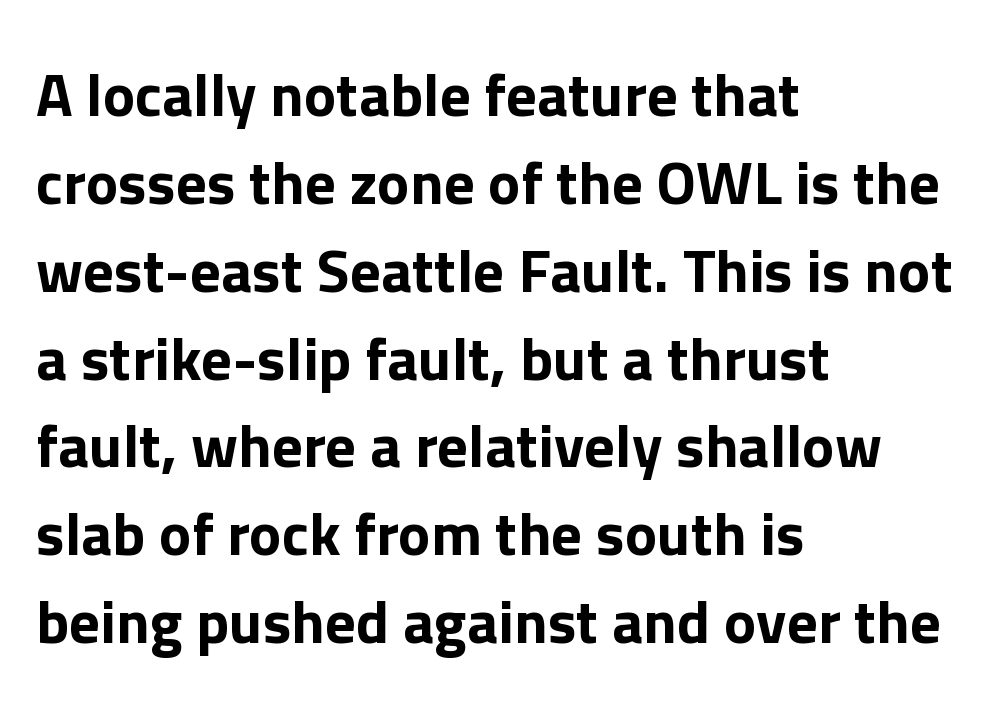
{"serif": "no", "italic": "no", "width": "normal", "stroke_contrast": "low", "x_height": "medium", "monospaced": "no", "underline": "no", "align": "left", "line_spacing": "normal", "line_spacing_ratio": 1.44, "letter_spacing": "normal", "letter_spacing_em": 0.0, "glyph_px": 61}
